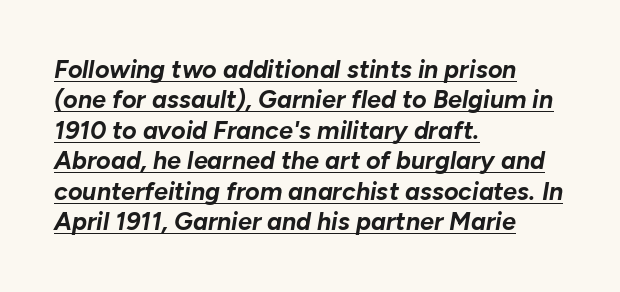
{"italic": "yes", "lean": "right", "slant_degrees": 10, "bold": "yes", "underline": "yes", "align": "left", "line_spacing_ratio": 1.22, "letter_spacing": "normal", "letter_spacing_em": 0.0, "glyph_px": 25}
